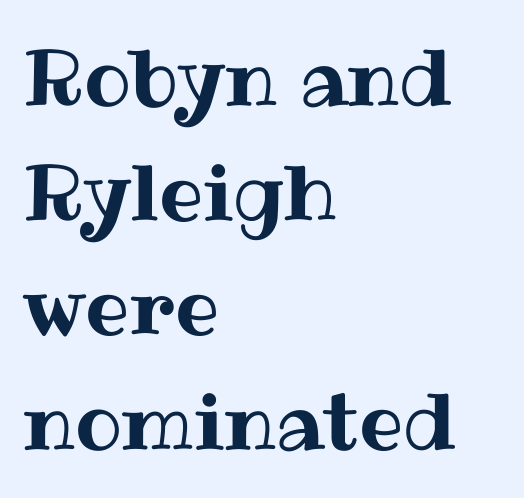
Ordinary non-slanted type is in use. The passage is arranged the way most books set body copy — flush left. Glance below the letters and you will spot only blank space. Nothing unusual about the tracking: characters are spaced as the font intends. The passage shown is typed in a proportional face where columns would drift.
